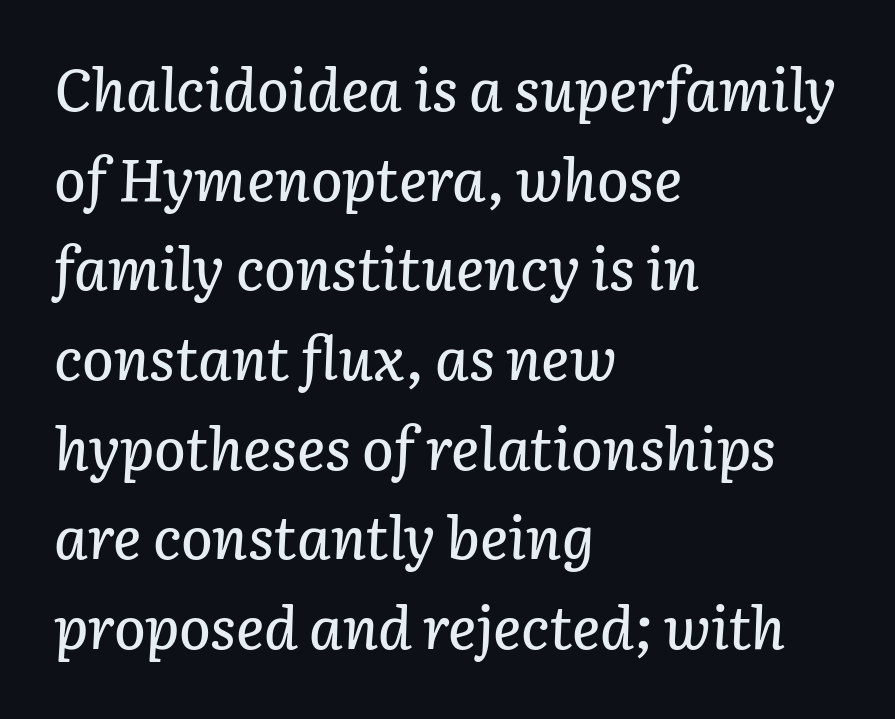
Italic? Definitely — the glyphs are oblique. The specimen omits any rule beneath the text block's lines. These lines keep a tight, regular rhythm from letter to letter. Notice how descenders clear the ascenders below comfortably — that's standard leading.
